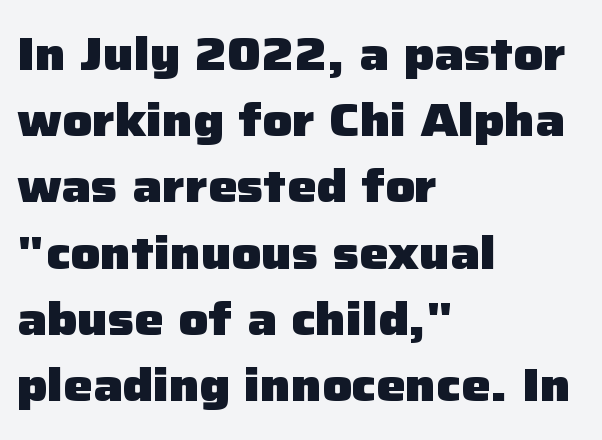
{"serif": "no", "italic": "no", "bold": "yes", "weight": "heavy", "width": "normal", "stroke_contrast": "low", "x_height": "medium", "monospaced": "no", "underline": "no", "align": "left", "line_spacing": "normal", "line_spacing_ratio": 1.44, "letter_spacing": "normal", "letter_spacing_em": 0.0, "glyph_px": 46}
